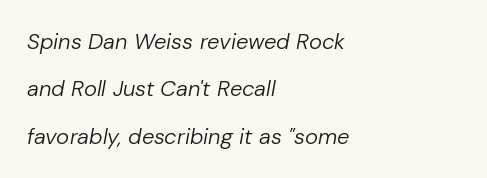
The image shows 22 px text type, italic (leaning right); set left-aligned, loose line spacing (2.15x), normal letter spacing, not underlined.
